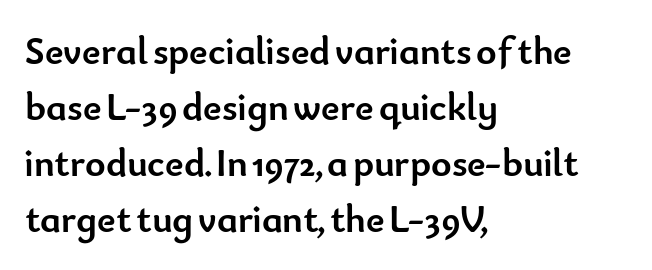
Is this a fixed-width face? No — the glyphs have proportional, varying widths. Summary of weight: heavy, a full bold. No extra tracking has been applied to these lines. Words float on clear page, feet unadorned.
